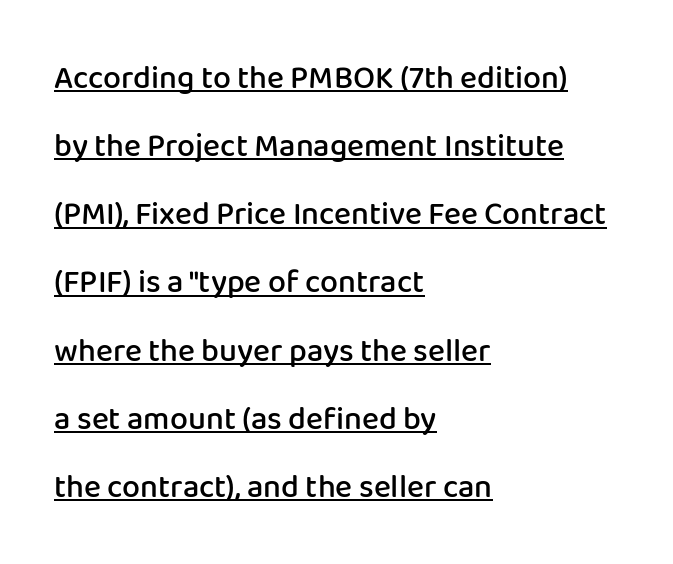
The letters stand upright; this is a roman face. The type family on display is of the sans-serif kind. The vertical gap from one line to the next is large. Check the space under the baseline: a stroke is drawn there. Spacing verdict: proportional, widths tailored to each character. Students, note that the glyphs here touch the page at normal intervals.
